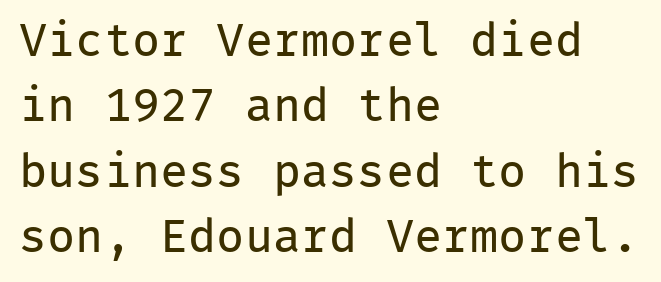
{"serif": "no", "italic": "no", "bold": "no", "weight": "regular", "width": "normal", "stroke_contrast": "low", "x_height": "medium", "monospaced": "yes", "underline": "no", "align": "left", "line_spacing": "normal", "line_spacing_ratio": 1.39, "letter_spacing": "normal", "letter_spacing_em": 0.0, "glyph_px": 47}
